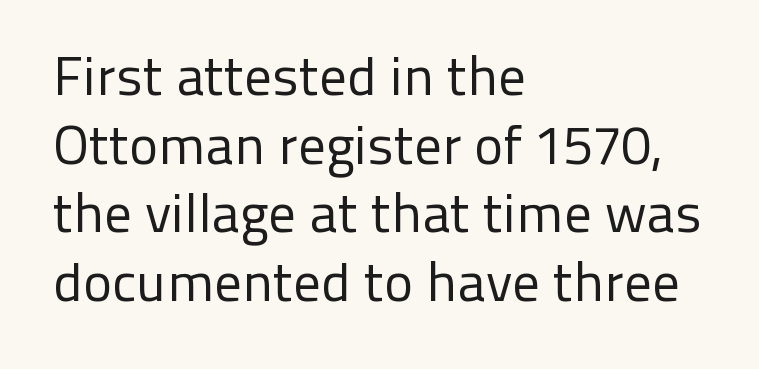
{"serif": "no", "italic": "no", "bold": "no", "weight": "regular", "width": "normal", "stroke_contrast": "low", "x_height": "medium", "monospaced": "no", "underline": "no", "align": "left", "line_spacing": "normal", "line_spacing_ratio": 1.25, "letter_spacing": "normal", "letter_spacing_em": 0.0, "glyph_px": 55}
